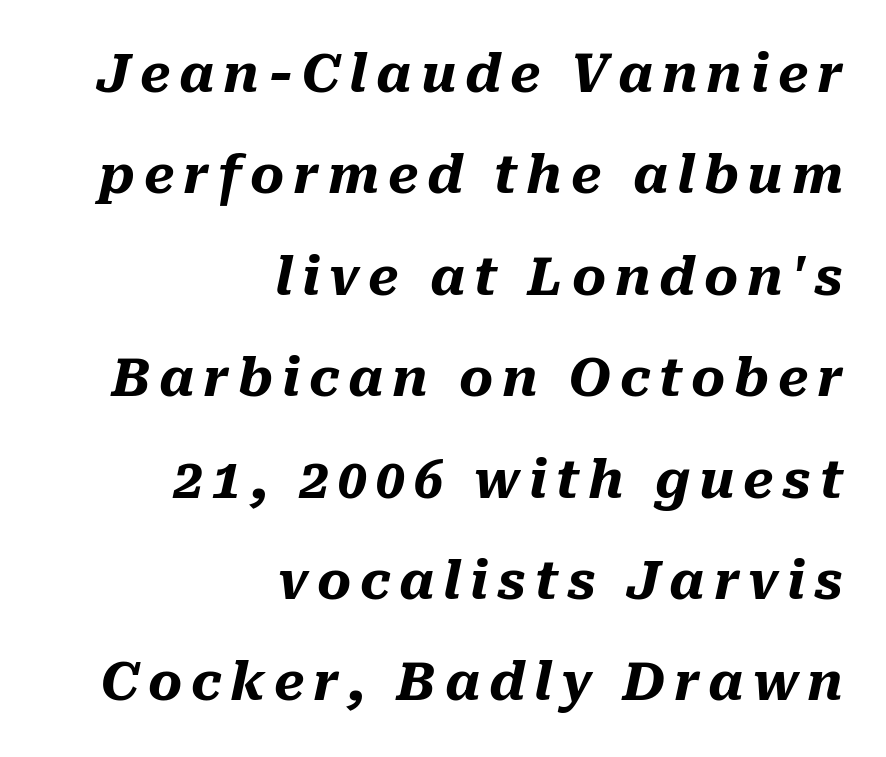
{"italic": "yes", "lean": "right", "slant_degrees": 10, "bold": "yes", "weight": "heavy", "width": "normal", "stroke_contrast": "medium", "x_height": "medium", "monospaced": "no", "underline": "no", "align": "right", "line_spacing": "loose", "line_spacing_ratio": 1.95, "glyph_px": 52}
